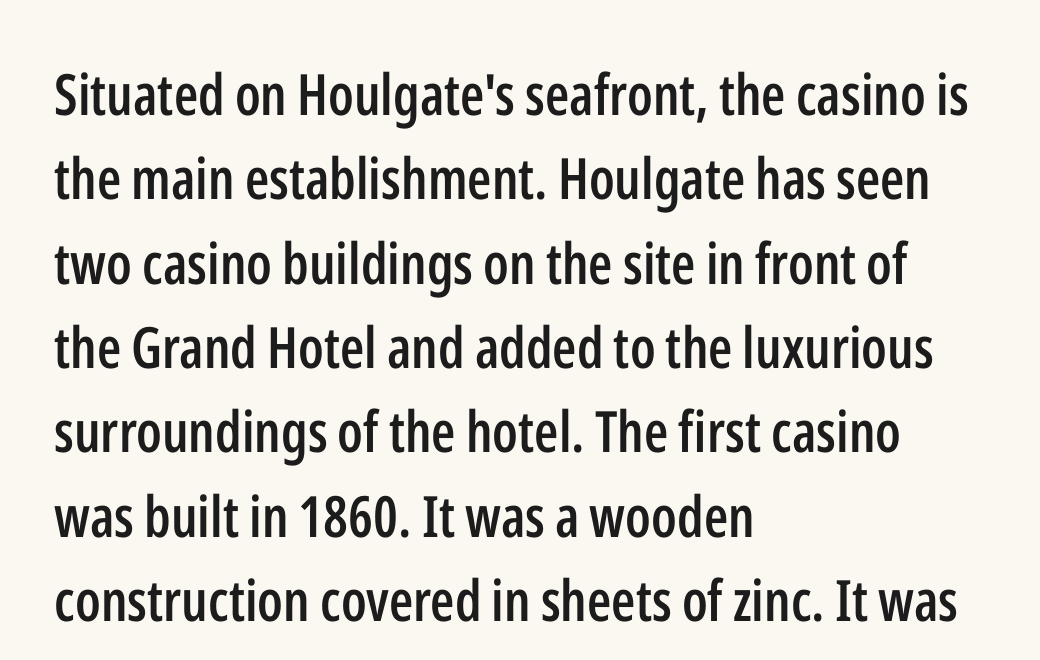
{"serif": "no", "italic": "no", "bold": "semi", "weight": "semibold", "width": "condensed", "stroke_contrast": "low", "x_height": "medium", "monospaced": "no", "underline": "no", "align": "left", "line_spacing": "normal", "line_spacing_ratio": 1.48, "letter_spacing": "normal", "letter_spacing_em": 0.0, "glyph_px": 57}
